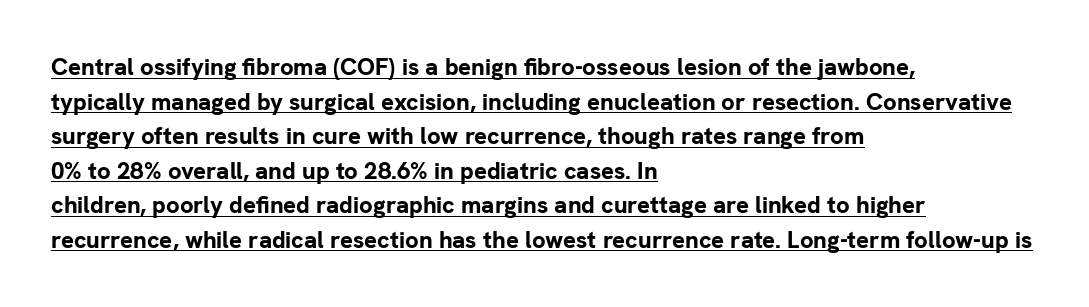
{"italic": "no", "bold": "yes", "underline": "yes", "align": "left", "line_spacing": "normal", "line_spacing_ratio": 1.44, "letter_spacing": "normal", "letter_spacing_em": 0.0, "glyph_px": 24}
